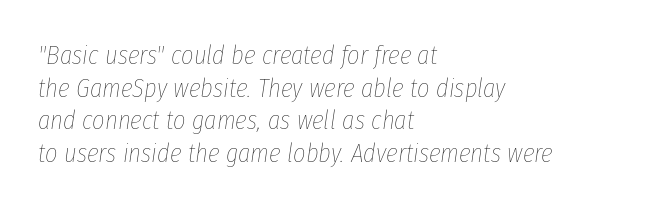
Q: Is the text bold? A: No.
Q: Is the text italic (slanted)? A: Yes, it leans right by about 8 degrees.
Q: Is the text underlined? A: No.
Q: How is the paragraph aligned? A: Left-aligned.
Q: Is the spacing between letters normal or unusually wide? A: Normal.
